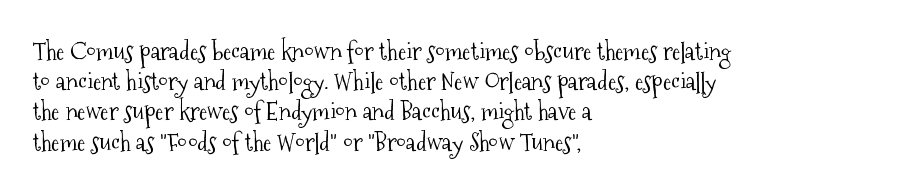
{"italic": "no", "bold": "no", "underline": "no", "align": "left", "line_spacing_ratio": 1.21, "letter_spacing": "normal", "letter_spacing_em": 0.0, "glyph_px": 25}
